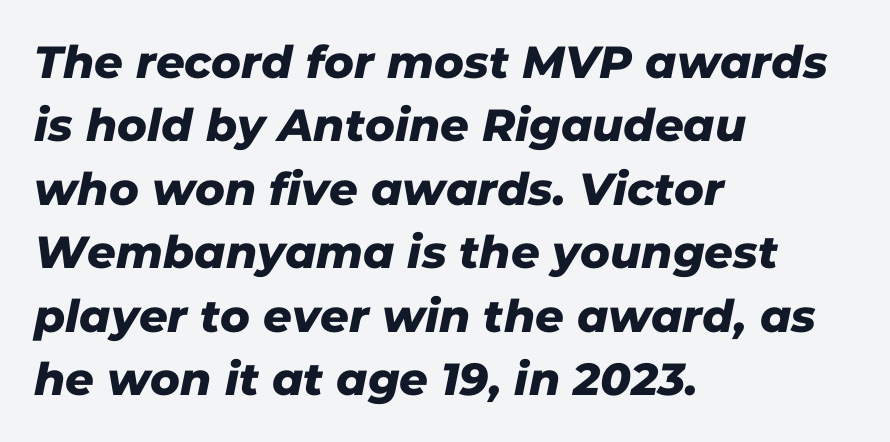
Type without underlining. The designer went with a sans here, leaving each stem footless. A typesetter would call this leading conventional body-copy spacing. Typeset ragged right — the left edge is the straight one.
